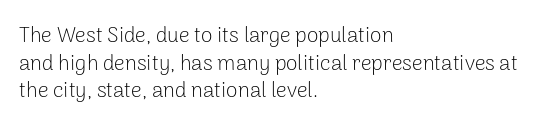
Q: Is the text bold? A: No.
Q: Is the text italic (slanted)? A: No, it is upright.
Q: Is the text underlined? A: No.
Q: How is the paragraph aligned? A: Left-aligned.
Q: Is the spacing between letters normal or unusually wide? A: Normal.
Q: Is the spacing between lines tight, normal or loose? A: Normal.
